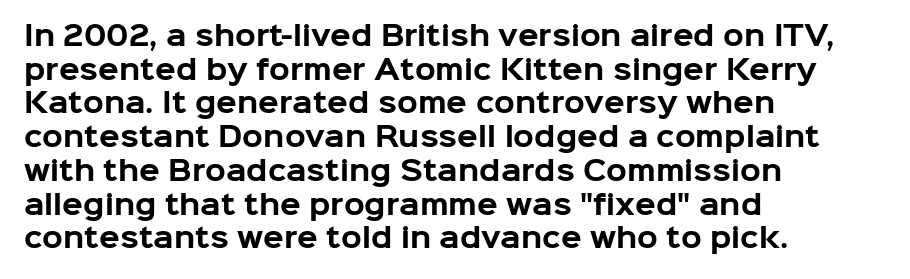
Its strokes are broad and dark, the hallmark of bold type. It's the straight-up-and-down kind of type. Regular leading. Caption: standard tracking, unaltered.
